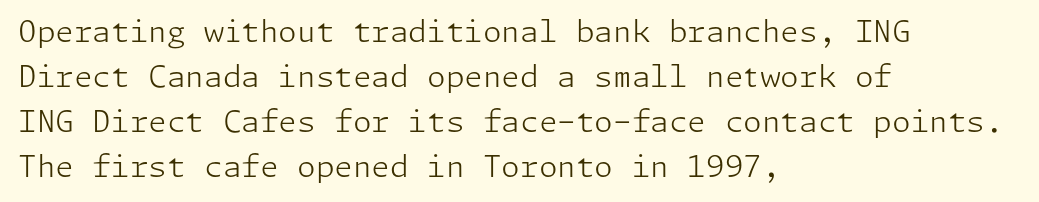
{"serif": "no", "italic": "no", "bold": "no", "weight": "light", "width": "normal", "stroke_contrast": "low", "x_height": "medium", "underline": "no", "align": "left", "line_spacing": "normal", "line_spacing_ratio": 1.5, "letter_spacing": "normal", "letter_spacing_em": 0.0, "glyph_px": 30}
